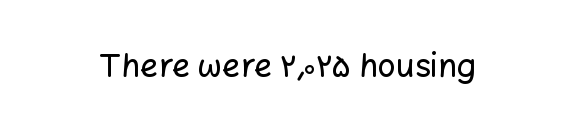
The image shows 32 px sans-serif type, upright; set normal letter spacing, not underlined; low stroke contrast and a medium x-height.
